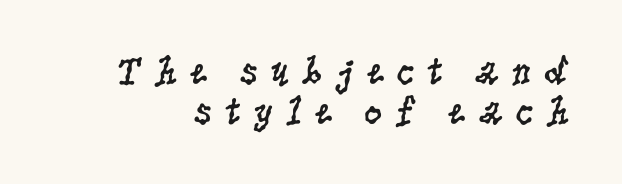
{"serif": "yes", "bold": "no", "weight": "regular", "width": "condensed", "stroke_contrast": "low", "x_height": "large", "monospaced": "no", "underline": "no", "line_spacing": "tight", "line_spacing_ratio": 1.0, "letter_spacing": "wide", "letter_spacing_em": 0.28, "glyph_px": 40}
